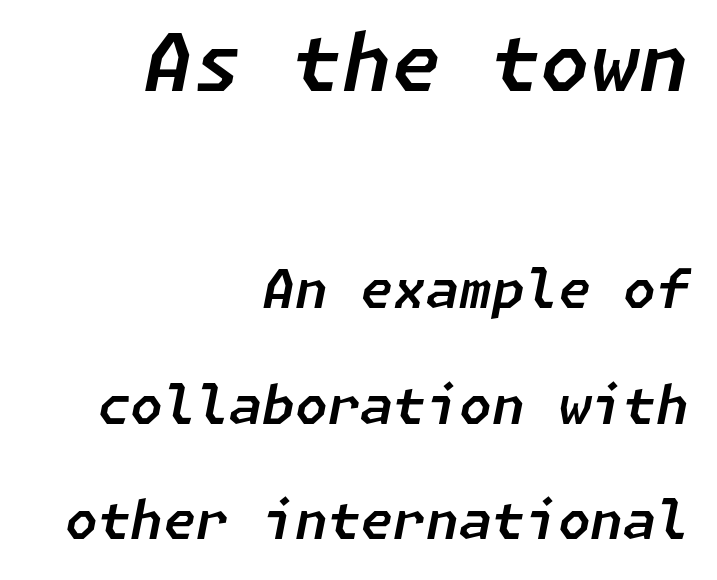
{"italic": "yes", "lean": "right", "slant_degrees": 11, "width": "normal", "stroke_contrast": "low", "x_height": "medium", "underline": "no", "align": "right", "line_spacing": "loose", "line_spacing_ratio": 2.18, "letter_spacing": "normal", "letter_spacing_em": 0.0, "larger_block": "first", "size_ratio": 1.51, "glyph_px": 80}
